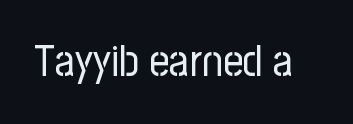
The letterforms sit shoulder to shoulder at normal distance. Typographically, this falls in the sans-serif category. Each row of text sits above clean, open space. Varying glyph widths throughout — classic text-font behaviour. A typesetter would mark this as roman, not italic.
